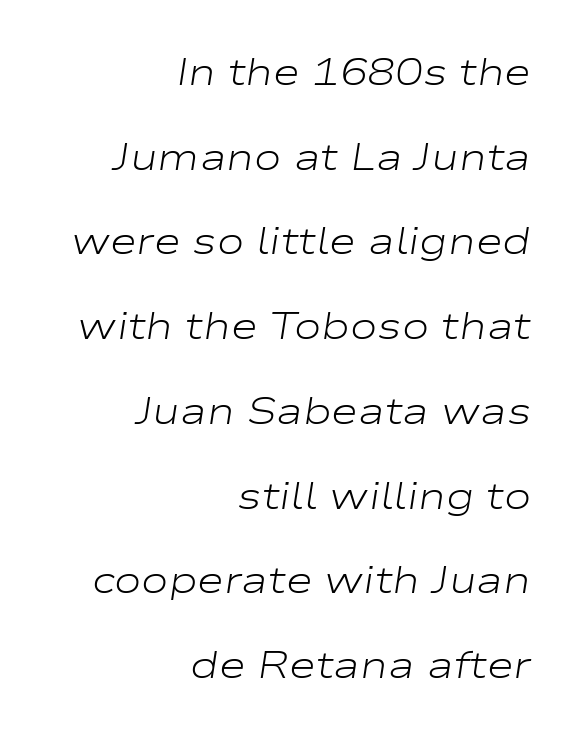
The image shows 37 px light, wide type, italic (leaning right); set right-aligned, loose line spacing (2.29x), normal letter spacing, not underlined; low stroke contrast and a medium x-height.
